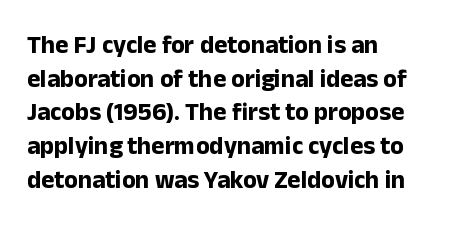
Students, note that the glyphs here touch the page at normal intervals. Chunky letters — that's bold for sure. Descenders are the only things crossing below the line. Notice how the passage keeps a crisp vertical edge on the left only.
